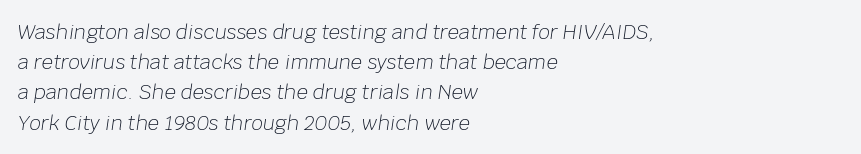
In terms of leading, this rendering sits right in the middle. The typography opts for an oblique posture over an upright one. You could call the tracking neutral — neither tight nor loose. Weight class: somewhere from thin through regular. Which margin do the lines hug? The left one — the right edge is uneven. The specimen omits any rule beneath the text block's lines.
